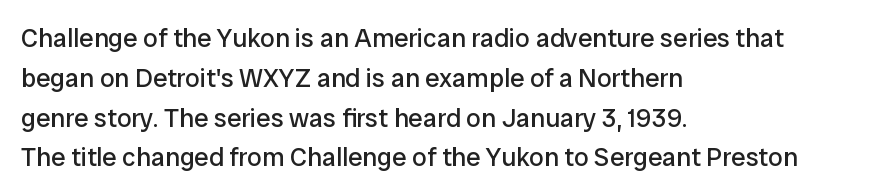
Nobody touched the tracking dial on this one. Line starts are locked; line ends wander. The block of text has a typical density, with ordinary space between rows. The glyphs are unaccompanied by any horizontal stroke below them. Notice how the stems are strictly vertical — no italics here. These glyphs show unthickened strokes, regular width or finer.
